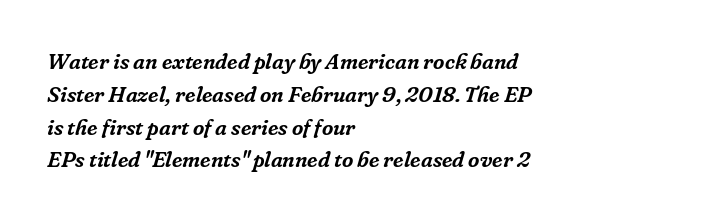
{"italic": "yes", "lean": "right", "slant_degrees": 16, "underline": "no", "align": "left", "line_spacing": "normal", "line_spacing_ratio": 1.49, "letter_spacing": "normal", "letter_spacing_em": 0.0, "glyph_px": 22}
